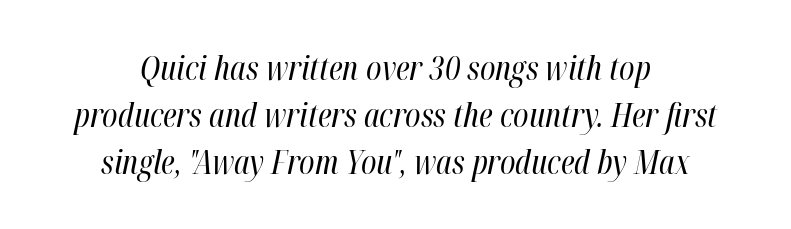
How would I describe the line gaps? Plain and ordinary. These lines stack symmetrically, like a column narrowing and widening about its center. Proportional: the letters do not fall into vertical columns. The whole block is typeset with a tilt.
